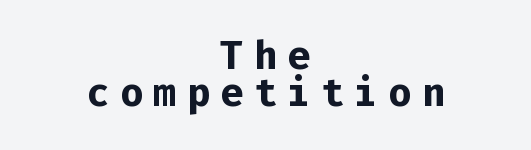
Pretty heavy lettering here — definitely bold. This sample uses a sans-serif face. The typesetter chose a symmetrical, centered arrangement here. Is there any slant? The stems are plumb. The face used here is monospaced, like something from a code editor. Honestly, the rows look squashed on top of each other.
